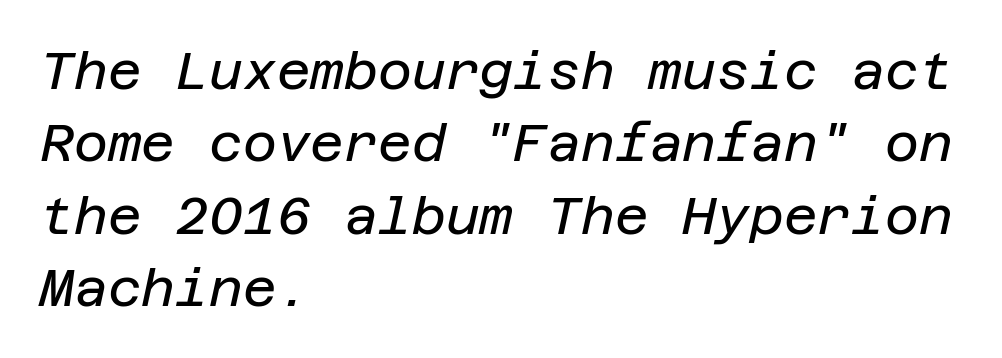
The image shows 52 px regular-weight type, italic (leaning right); set left-aligned, normal line spacing (1.39x), normal letter spacing, not underlined; low stroke contrast and a large x-height.
